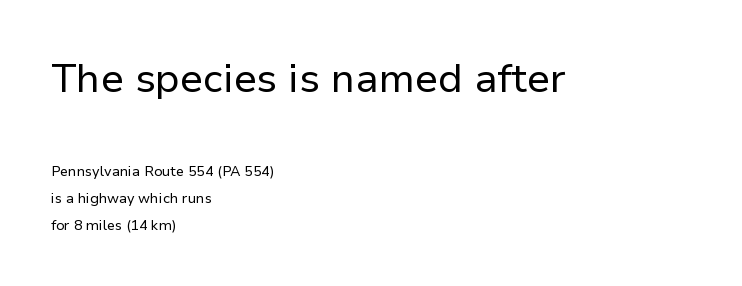
{"serif": "no", "italic": "no", "bold": "no", "weight": "regular", "width": "normal", "stroke_contrast": "low", "x_height": "medium", "monospaced": "no", "underline": "no", "align": "left", "line_spacing": "loose", "line_spacing_ratio": 1.94, "letter_spacing": "normal", "letter_spacing_em": 0.0, "larger_block": "first", "size_ratio": 2.86, "glyph_px": 40}
